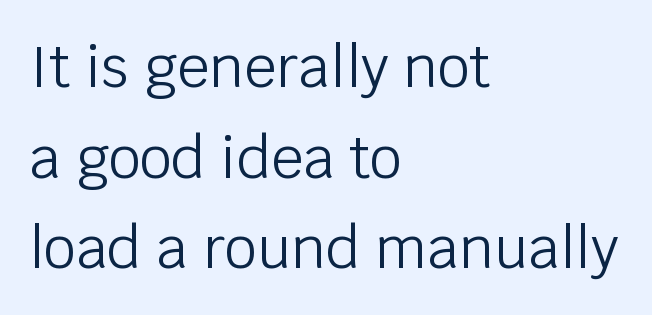
Observe the absence of serifs on each vertical stroke in this sample. Vertical stems look standard width or narrower in stroke. This is the regular roman posture of the typeface. Caption: multi-line text, flush left, ragged right. The block of text has a typical density, with ordinary space between rows.
